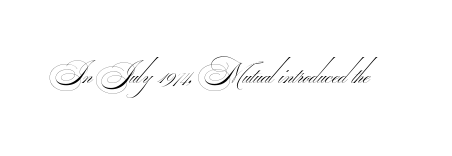
The image shows 29 px thin, wide sans-serif type; set normal letter spacing, not underlined; medium stroke contrast.
